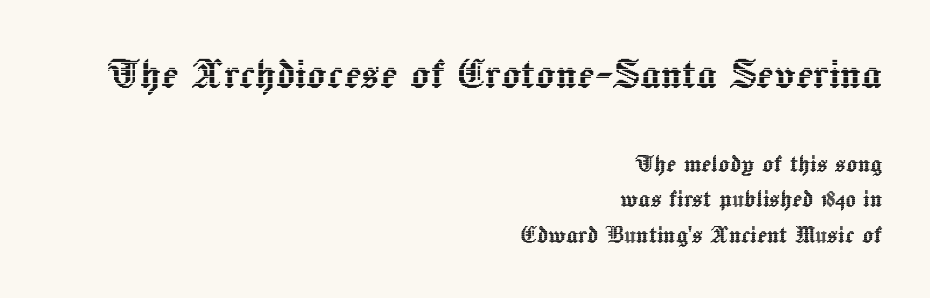
Q: Is the text italic (slanted)? A: No, it is upright.
Q: Is the text underlined? A: No.
Q: How is the paragraph aligned? A: Right-aligned.
Q: Is the spacing between letters normal or unusually wide? A: Normal.
Q: Which block of text is set in a larger size, the first (top) or the second (bottom)? A: The first (top) one.
Q: Width (condensed, normal, or wide)? A: Normal.
Q: x-height? A: Medium.
Q: Monospaced? A: No.
